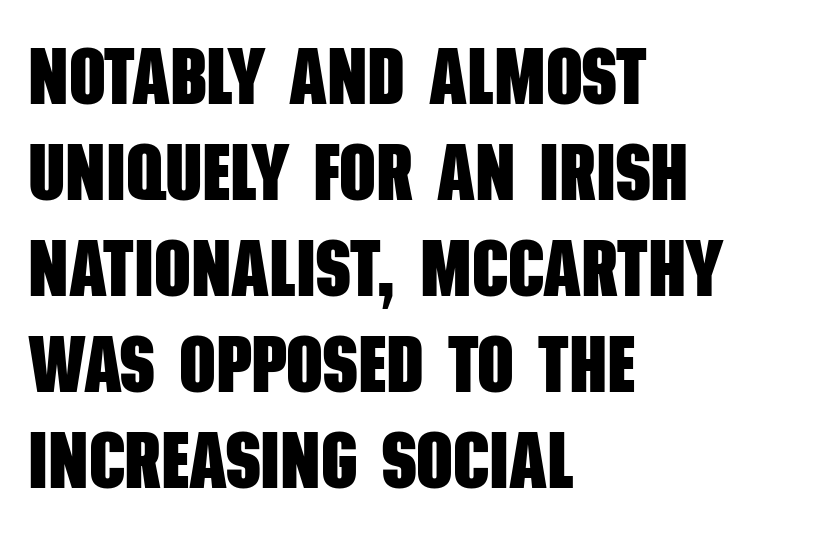
Q: Is the text bold? A: Yes.
Q: Is the typeface a serif or a sans-serif typeface? A: Sans-serif.
Q: Is the text underlined? A: No.
Q: How is the paragraph aligned? A: Left-aligned.
Q: Is the spacing between letters normal or unusually wide? A: Normal.
Q: Width (condensed, normal, or wide)? A: Condensed.
Q: Stroke contrast? A: Low.
Q: x-height? A: Large.
Q: Monospaced? A: No.
